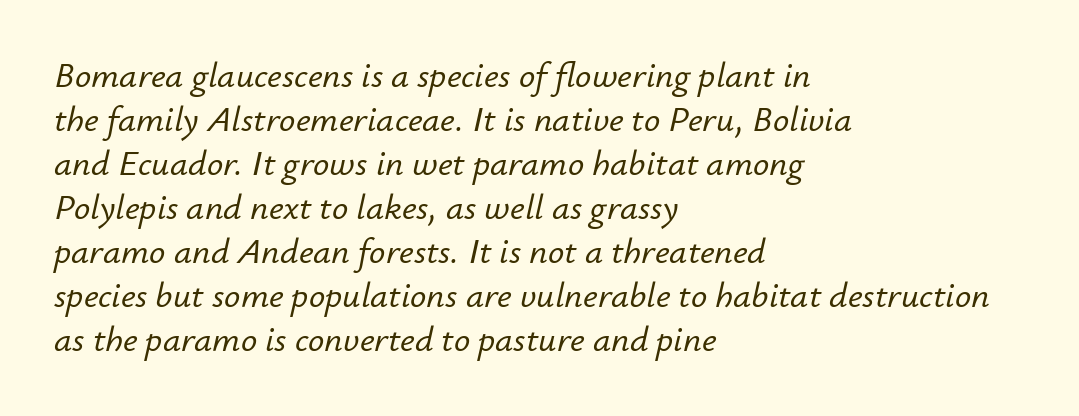
{"italic": "yes", "lean": "right", "slant_degrees": 12, "width": "normal", "stroke_contrast": "low", "x_height": "small", "monospaced": "no", "underline": "no", "align": "left", "line_spacing_ratio": 1.22, "letter_spacing": "normal", "letter_spacing_em": 0.0, "glyph_px": 36}
